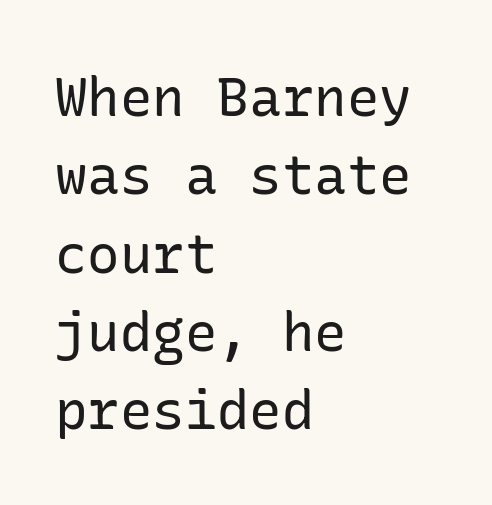
Q: Is the text bold? A: No.
Q: Is the text italic (slanted)? A: No, it is upright.
Q: Is the typeface a serif or a sans-serif typeface? A: Sans-serif.
Q: Is the text underlined? A: No.
Q: How is the paragraph aligned? A: Left-aligned.
Q: Is the spacing between letters normal or unusually wide? A: Normal.
Q: Is the spacing between lines tight, normal or loose? A: Normal.
Q: Width (condensed, normal, or wide)? A: Normal.
Q: Stroke contrast? A: Low.
Q: x-height? A: Medium.
